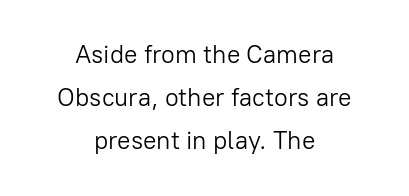
{"italic": "no", "bold": "no", "underline": "no", "align": "center", "line_spacing_ratio": 1.73, "letter_spacing": "normal", "letter_spacing_em": 0.0, "glyph_px": 25}
